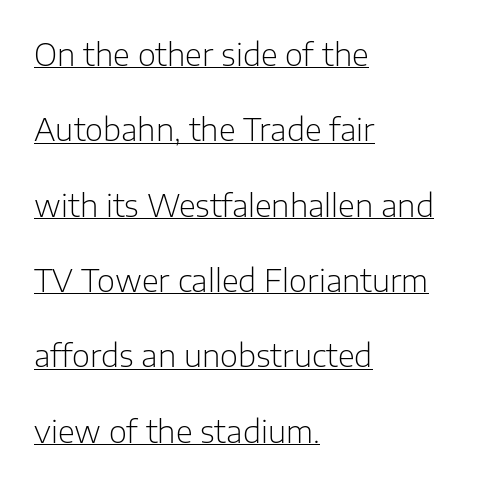
The lettering stays uniformly vertical, giving the passage a roman look. Is this a heavy cut? Hardly; it is regular or lighter. The passage shown stacks its lines with a broad gap. Check the space under the baseline: a stroke is drawn there.
